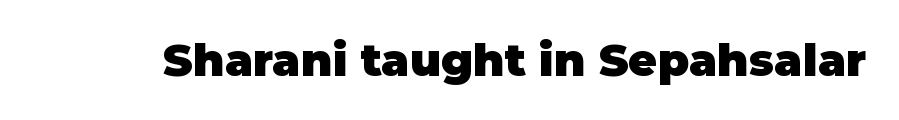
Q: Is the text bold? A: Yes.
Q: Is the text italic (slanted)? A: No, it is upright.
Q: Is the typeface a serif or a sans-serif typeface? A: Sans-serif.
Q: Is the text underlined? A: No.
Q: Is the spacing between letters normal or unusually wide? A: Normal.
Q: Width (condensed, normal, or wide)? A: Normal.
Q: Stroke contrast? A: Low.
Q: x-height? A: Large.
Q: Monospaced? A: No.
